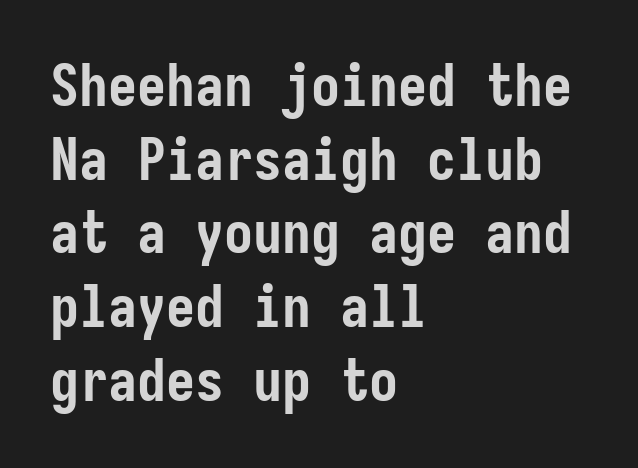
Nope, no serifs anywhere on these letters. Compared with typical paragraphs, the rows here are spaced about the same. Honestly, the letter spacing is just normal — you wouldn't notice it. The specimen reads as upright at a glance. Line beginnings align vertically; line endings do not.
